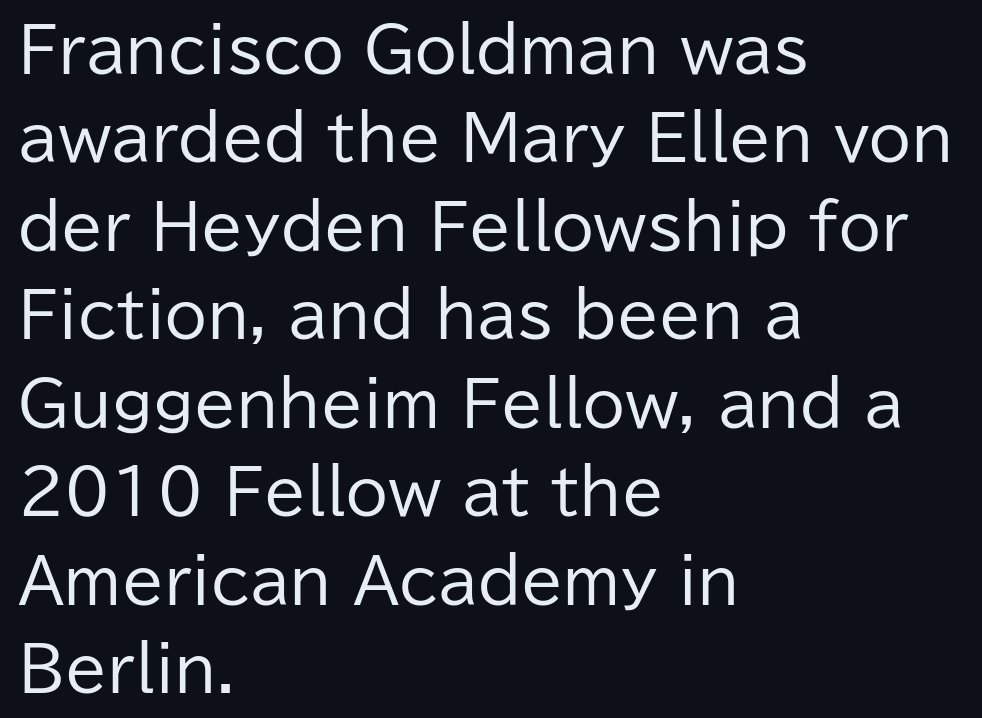
Q: Is the text bold? A: No.
Q: Is the text italic (slanted)? A: No, it is upright.
Q: Is the typeface a serif or a sans-serif typeface? A: Sans-serif.
Q: Is the text underlined? A: No.
Q: How is the paragraph aligned? A: Left-aligned.
Q: Is the spacing between letters normal or unusually wide? A: Normal.
Q: Is the spacing between lines tight, normal or loose? A: Normal.
Q: Width (condensed, normal, or wide)? A: Normal.
Q: Stroke contrast? A: Low.
Q: x-height? A: Medium.
Q: Monospaced? A: No.
